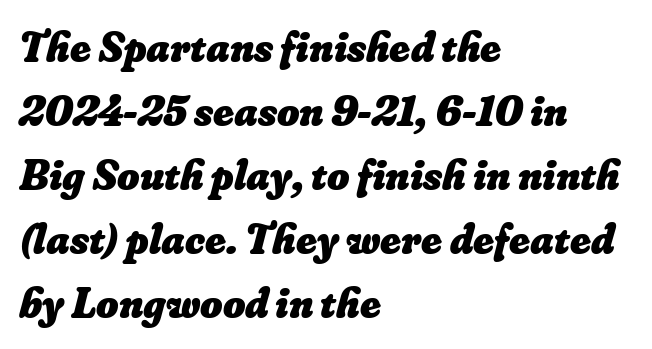
Q: Is the text bold? A: Yes.
Q: Is the text underlined? A: No.
Q: How is the paragraph aligned? A: Left-aligned.
Q: Is the spacing between letters normal or unusually wide? A: Normal.
Q: Is the spacing between lines tight, normal or loose? A: Normal.
Q: Width (condensed, normal, or wide)? A: Normal.
Q: Stroke contrast? A: Low.
Q: x-height? A: Small.
Q: Monospaced? A: No.
